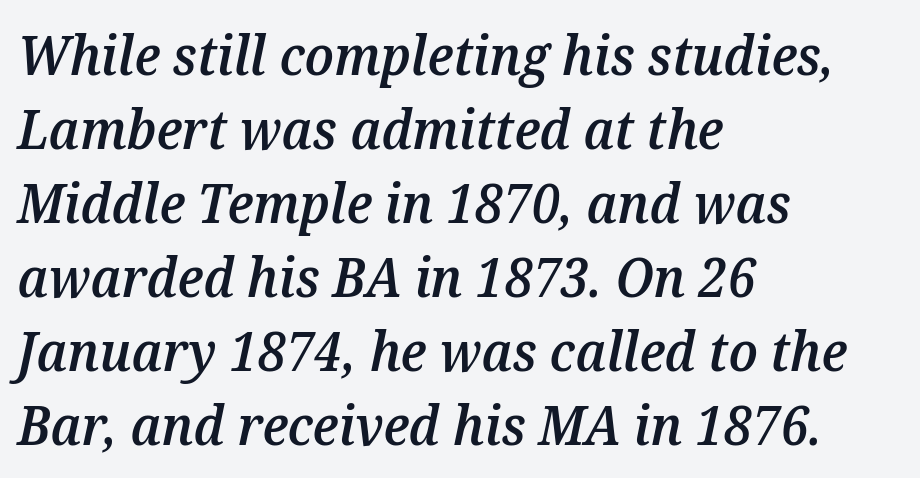
The rendering keeps characters at their native spacing. Horizontal bands of white between lines are of average thickness. The strokes are fattened partway — semibold, not bold. Is the type slanted? Yes — the strokes lean at a clear angle. Horizontally, the lines are justified to the leading edge only. Note the varied advance widths — an 'i' is clearly narrower than an 'm'.
